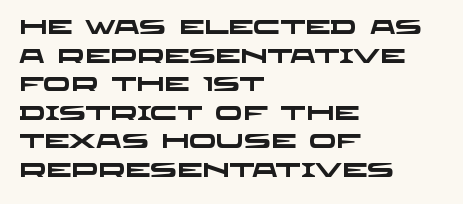
The lines sit at an ordinary, default distance from one another. These lines keep a tight, regular rhythm from letter to letter. How heavy is the stroke? Heavy — this is a bold. Clear beneath every line of the passage. Compared with a centered layout, this one pins lines to the left instead.
